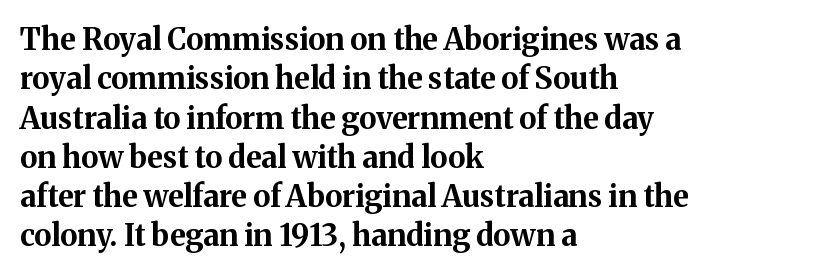
The image shows 30 px bold serif type, upright; set left-aligned, normal line spacing (1.31x), normal letter spacing, not underlined; medium stroke contrast and a medium x-height.
